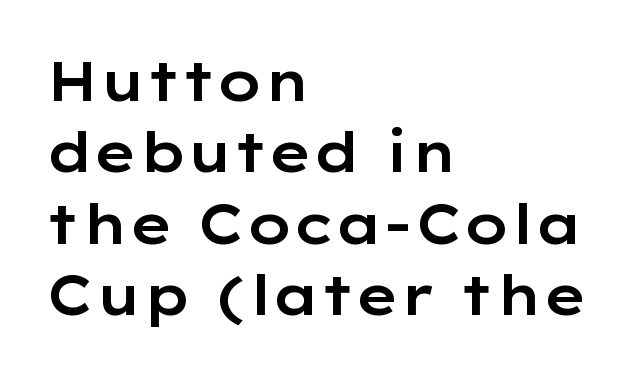
{"serif": "no", "italic": "no", "width": "wide", "stroke_contrast": "low", "x_height": "medium", "monospaced": "no", "underline": "no", "align": "left", "line_spacing": "normal", "line_spacing_ratio": 1.3, "letter_spacing": "normal", "letter_spacing_em": 0.0, "glyph_px": 55}
